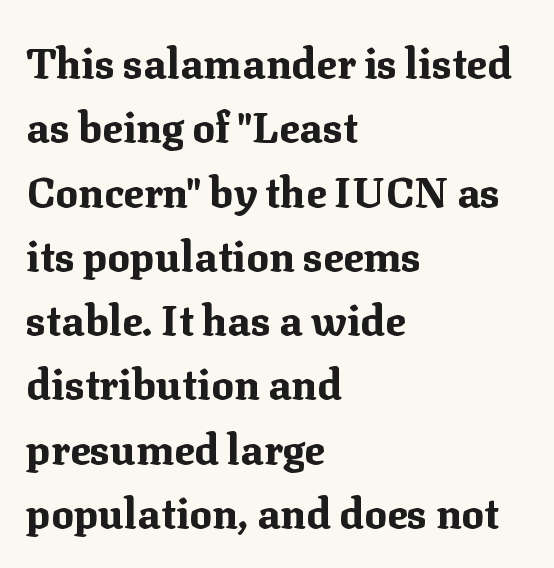
Emphasis by weight is at full strength: bold. You can tell it's not italic because the verticals are truly vertical. What stands out about the letter spacing? Nothing — it is the standard amount. The string is rendered with underlining switched off. Small tapered or slab feet sit at the stroke ends, so this counts as serif. Think of a printed novel: that variable character pitch is what you see here.
